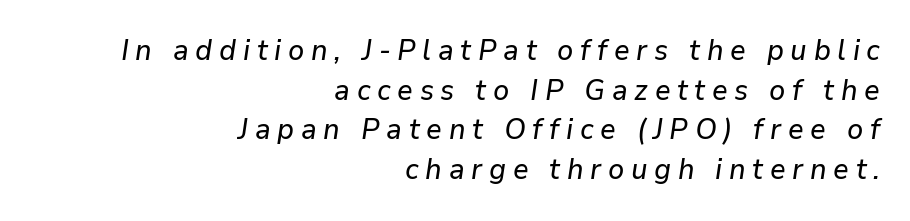
{"italic": "yes", "lean": "right", "slant_degrees": 9, "width": "normal", "stroke_contrast": "low", "x_height": "medium", "monospaced": "no", "underline": "no", "align": "right", "line_spacing": "normal", "line_spacing_ratio": 1.37, "letter_spacing": "wide", "letter_spacing_em": 0.23, "glyph_px": 29}
